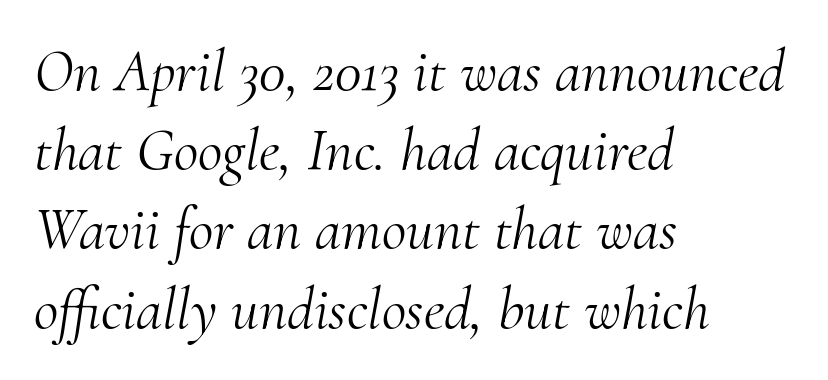
Q: Is the text bold? A: No.
Q: Is the text italic (slanted)? A: Yes, it leans right by about 10 degrees.
Q: Is the typeface a serif or a sans-serif typeface? A: Serif.
Q: Is the text underlined? A: No.
Q: How is the paragraph aligned? A: Left-aligned.
Q: Is the spacing between letters normal or unusually wide? A: Normal.
Q: Is the spacing between lines tight, normal or loose? A: Normal.
Q: Width (condensed, normal, or wide)? A: Normal.
Q: Stroke contrast? A: Medium.
Q: x-height? A: Small.
Q: Monospaced? A: No.
